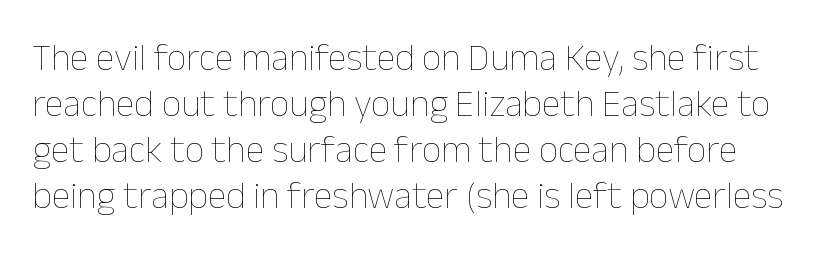
The area under the type is left untouched. Stroke thickness stays within the range of a standard reading face or lighter. Character widths vary here, with narrow letters taking less room than wide ones. Between one letter and the next there's only the usual sliver of space. Italic? Not at all — the glyphs are vertical.
